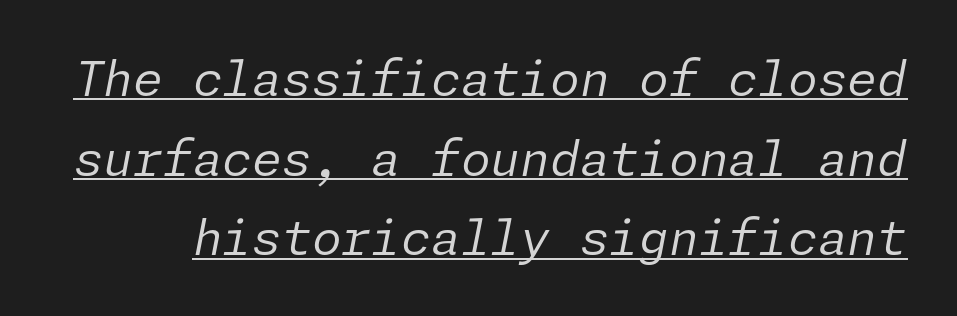
The image shows 48 px regular-weight type, italic (leaning right); set normal line spacing (1.66x), normal letter spacing, underlined; low stroke contrast and a medium x-height.
